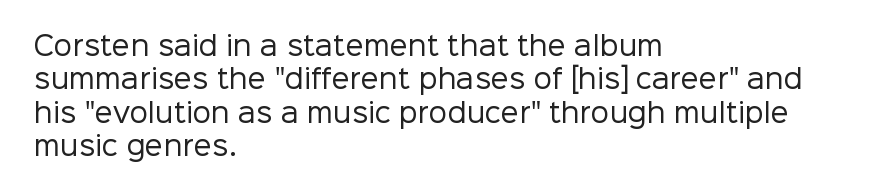
{"italic": "no", "bold": "no", "underline": "no", "align": "left", "line_spacing": "normal", "line_spacing_ratio": 1.28, "letter_spacing": "normal", "letter_spacing_em": 0.0, "glyph_px": 26}
